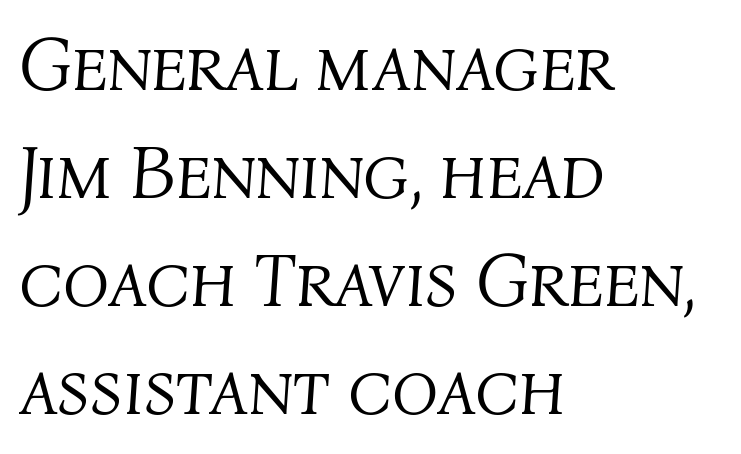
Teacher's note: observe the even left margin — that is flush-left alignment. Character widths vary here, with narrow letters taking less room than wide ones. The passage shown leans; its letterforms are oblique. The strokes are not fattened; the text isn't bold. The letters sit at their default tracking, neither squeezed nor spread. Leading matches the norm, producing a regular column.
